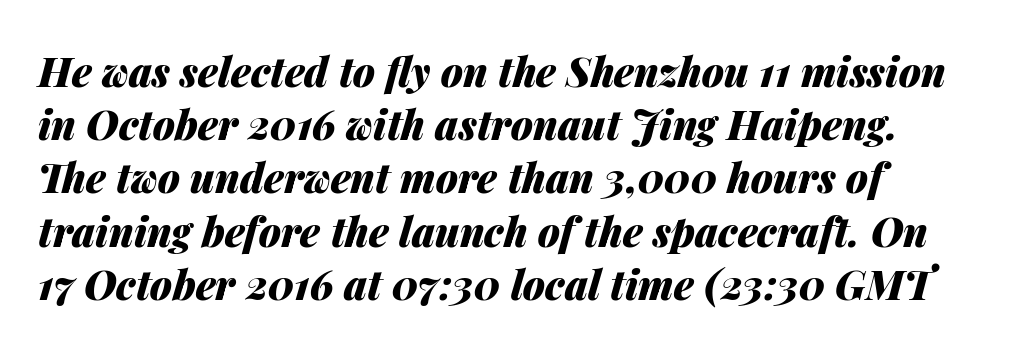
The image shows 40 px heavy type, italic (leaning right); set normal line spacing (1.33x), normal letter spacing, not underlined; medium stroke contrast and a medium x-height.
